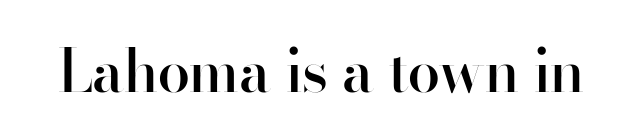
You could not count columns in this text — the font is proportionally spaced. Posture: upright roman. The passage shown has conventional tracking throughout. Type style note: lacks serifs.
